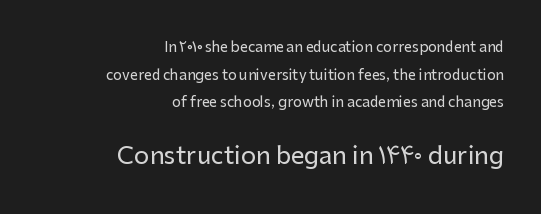
{"italic": "no", "underline": "no", "align": "right", "line_spacing": "loose", "line_spacing_ratio": 1.98, "letter_spacing": "normal", "letter_spacing_em": 0.0, "larger_block": "second", "size_ratio": 1.71, "glyph_px": 24}
